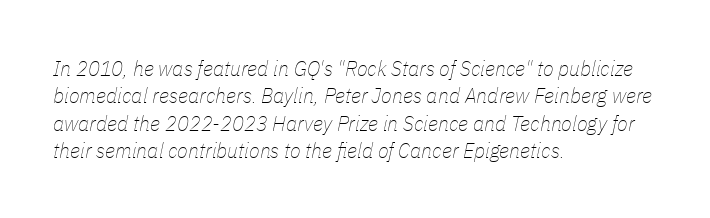
The gaps between neighbouring characters are ordinary and unremarkable. Left-aligned paragraph, ragged on the right. Designer's note — italics engaged. The cut favours lightness, reaching ordinary text weight at its darkest.
